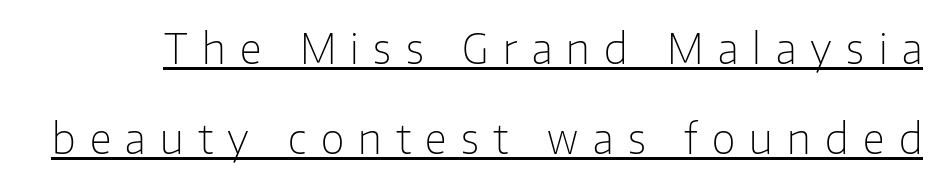
This sample uses expanded letter spacing, leaving extra air between glyphs. The typesetting does not lean heavy: it is not bold. These lines are rendered in a variable-pitch font. The axis of the letterforms is exactly vertical.
